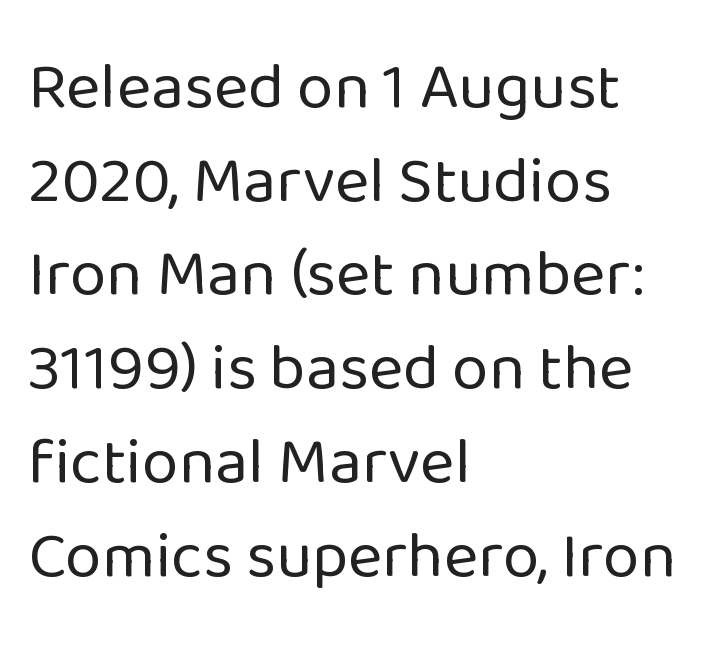
The line-height multiplier appears to be the usual default. This rendering leaves character spacing at its baseline value. Descenders are the only things crossing below the line. Classification — sans serif. Varying glyph widths throughout — classic text-font behaviour.
